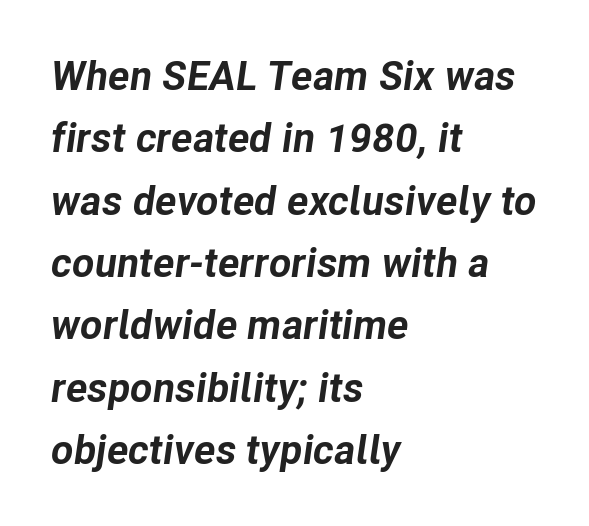
The image shows 41 px bold type, italic (leaning right); set left-aligned, normal line spacing (1.52x), normal letter spacing, not underlined; low stroke contrast and a medium x-height.
